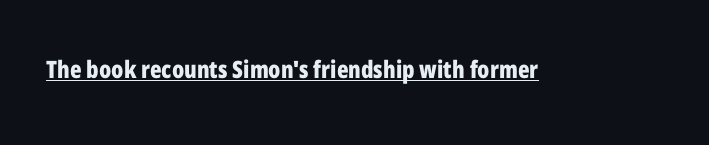
Q: Is the text bold? A: Yes.
Q: Is the text italic (slanted)? A: No, it is upright.
Q: Is the text underlined? A: Yes.
Q: Is the spacing between letters normal or unusually wide? A: Normal.
